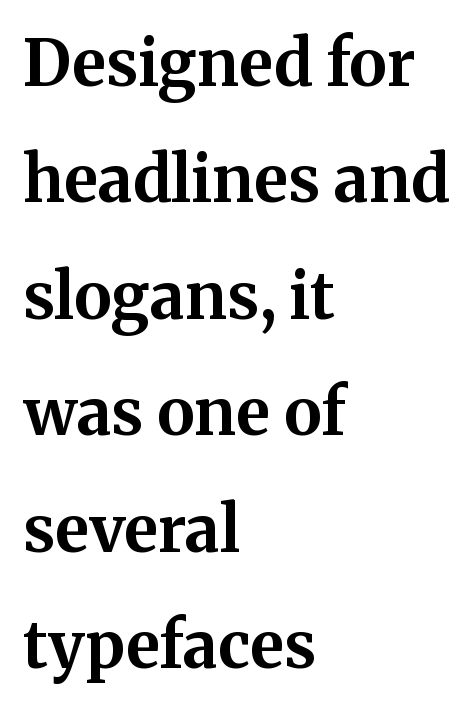
The letters stand straight up with perfectly vertical stems. Beneath every word, the page is bare. The letterforms sit shoulder to shoulder at normal distance. Here the designer chose a conventional face with non-uniform glyph widths. The characters look thick and weighty, a clear bold. Horizontal alignment here is leftward, the default for most running prose.
